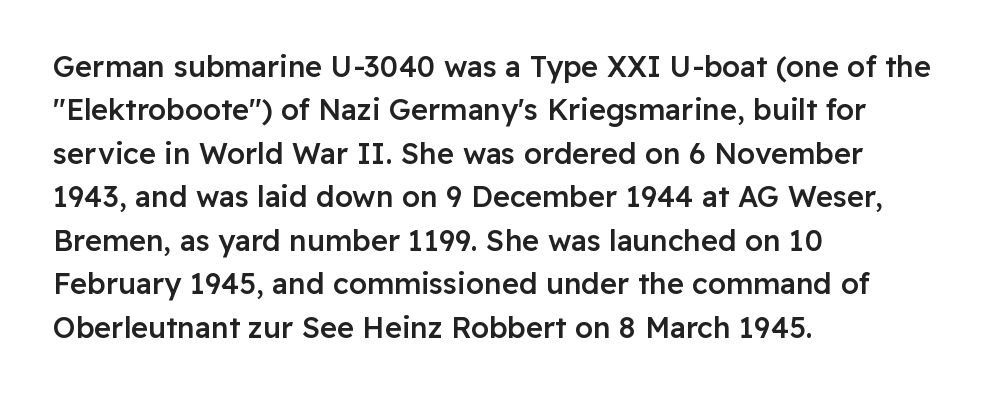
Q: Is the text bold? A: Semi-bold.
Q: Is the text italic (slanted)? A: No, it is upright.
Q: Is the typeface a serif or a sans-serif typeface? A: Sans-serif.
Q: Is the text underlined? A: No.
Q: How is the paragraph aligned? A: Left-aligned.
Q: Is the spacing between letters normal or unusually wide? A: Normal.
Q: Is the spacing between lines tight, normal or loose? A: Normal.
Q: Width (condensed, normal, or wide)? A: Normal.
Q: Stroke contrast? A: Low.
Q: x-height? A: Medium.
Q: Monospaced? A: No.
